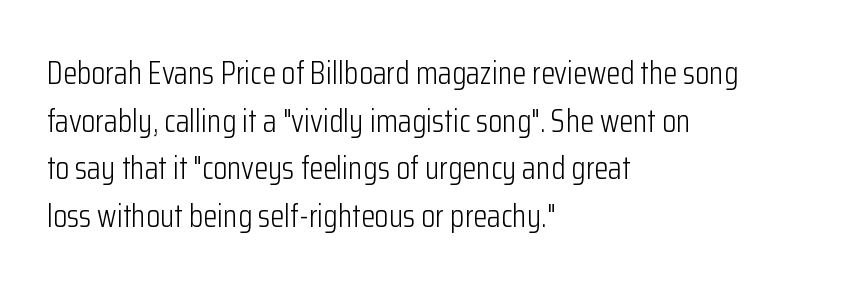
Q: Is the text bold? A: No.
Q: Is the text italic (slanted)? A: No, it is upright.
Q: Is the typeface a serif or a sans-serif typeface? A: Sans-serif.
Q: Is the text underlined? A: No.
Q: How is the paragraph aligned? A: Left-aligned.
Q: Is the spacing between letters normal or unusually wide? A: Normal.
Q: Is the spacing between lines tight, normal or loose? A: Normal.
Q: Width (condensed, normal, or wide)? A: Condensed.
Q: Stroke contrast? A: Low.
Q: x-height? A: Medium.
Q: Monospaced? A: No.
